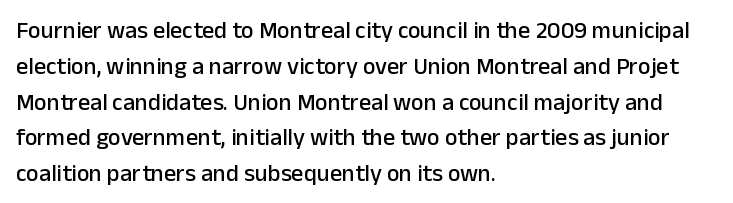
The image shows 24 px text type, upright; set left-aligned, normal line spacing (1.49x), normal letter spacing, not underlined.
